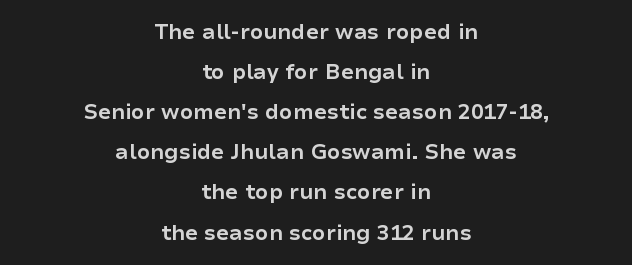
The zone under the glyphs is completely vacant. Tracking value appears to be zero — textbook default spacing. Reading down the column, the eye jumps a long way to each next line. Its strokes are broad and dark, the hallmark of bold type. This sample is center-justified, so both line endings float freely. Characters remain perfectly vertical along every line.
